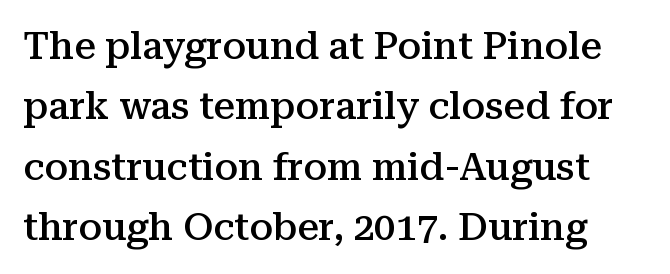
{"serif": "yes", "italic": "no", "bold": "semi", "weight": "semibold", "width": "normal", "stroke_contrast": "medium", "x_height": "medium", "monospaced": "no", "underline": "no", "line_spacing": "normal", "line_spacing_ratio": 1.59, "letter_spacing": "normal", "letter_spacing_em": 0.0, "glyph_px": 38}
